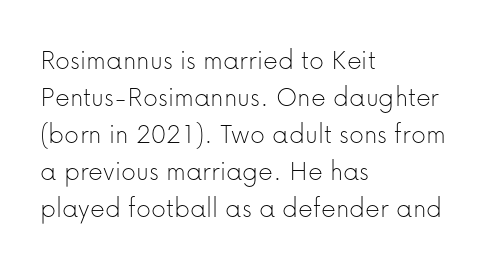
The image shows 29 px thin sans-serif type, upright; set left-aligned, normal line spacing (1.28x), normal letter spacing, not underlined; low stroke contrast and a medium x-height.
